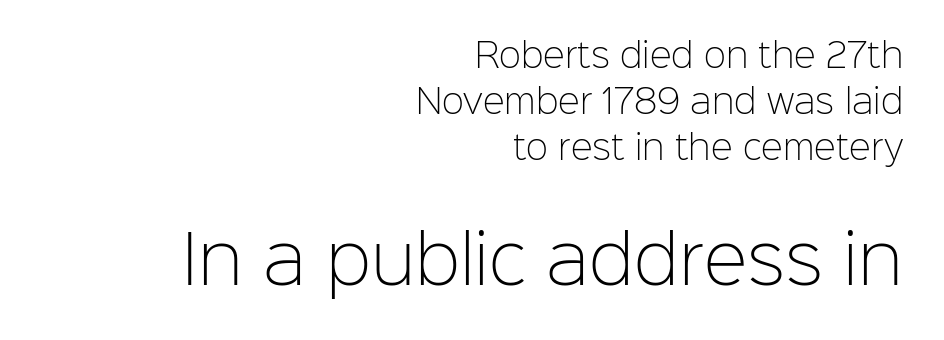
{"serif": "no", "italic": "no", "bold": "no", "weight": "light", "width": "normal", "stroke_contrast": "low", "x_height": "medium", "monospaced": "no", "underline": "no", "align": "right", "line_spacing": "normal", "line_spacing_ratio": 1.39, "letter_spacing": "normal", "letter_spacing_em": 0.0, "larger_block": "second", "size_ratio": 2.0, "glyph_px": 66}
